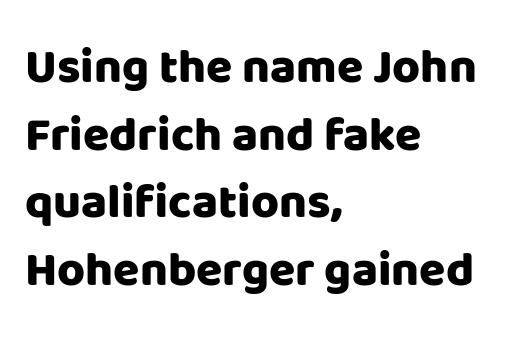
{"serif": "no", "italic": "no", "bold": "yes", "weight": "heavy", "width": "normal", "stroke_contrast": "low", "x_height": "large", "monospaced": "no", "underline": "no", "align": "left", "line_spacing": "normal", "line_spacing_ratio": 1.41, "letter_spacing": "normal", "letter_spacing_em": 0.0, "glyph_px": 48}
